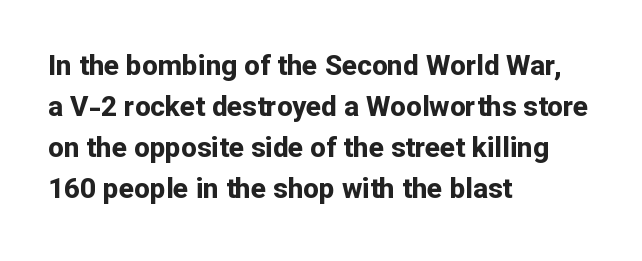
The image shows 28 px bold sans-serif type, upright; set left-aligned, normal line spacing (1.47x), normal letter spacing, not underlined; low stroke contrast and a medium x-height.
